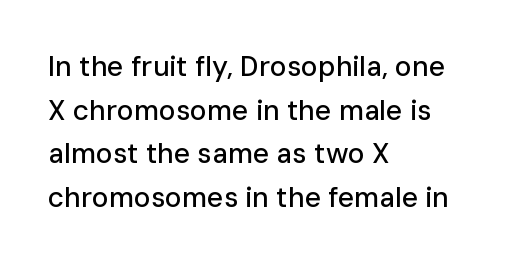
{"serif": "no", "italic": "no", "width": "normal", "stroke_contrast": "low", "x_height": "medium", "monospaced": "no", "underline": "no", "align": "left", "line_spacing": "normal", "line_spacing_ratio": 1.56, "letter_spacing": "normal", "letter_spacing_em": 0.0, "glyph_px": 28}
